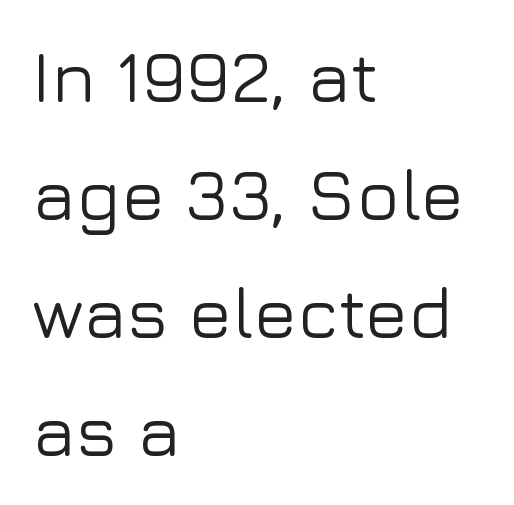
Q: Is the text italic (slanted)? A: No, it is upright.
Q: Is the typeface a serif or a sans-serif typeface? A: Sans-serif.
Q: Is the text underlined? A: No.
Q: How is the paragraph aligned? A: Left-aligned.
Q: Is the spacing between letters normal or unusually wide? A: Normal.
Q: Is the spacing between lines tight, normal or loose? A: Normal.
Q: Width (condensed, normal, or wide)? A: Normal.
Q: Stroke contrast? A: Low.
Q: x-height? A: Medium.
Q: Monospaced? A: No.
